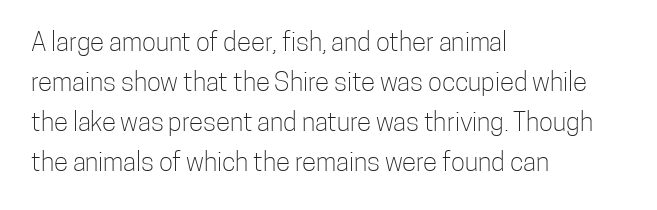
{"italic": "no", "bold": "no", "underline": "no", "align": "left", "line_spacing": "normal", "line_spacing_ratio": 1.54, "letter_spacing": "normal", "letter_spacing_em": 0.0, "glyph_px": 26}
